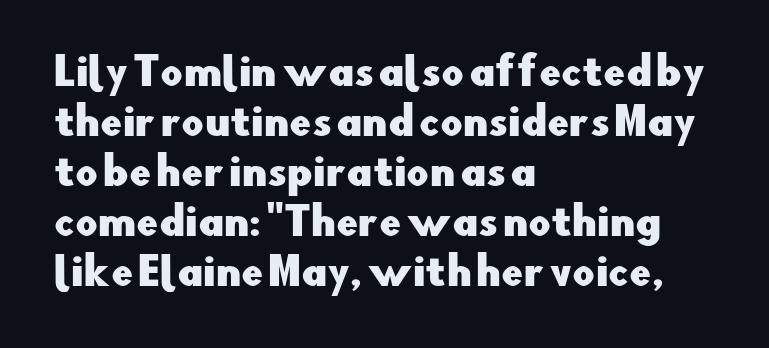
Q: Is the text italic (slanted)? A: No, it is upright.
Q: Is the typeface a serif or a sans-serif typeface? A: Sans-serif.
Q: Is the text underlined? A: No.
Q: How is the paragraph aligned? A: Left-aligned.
Q: Is the spacing between letters normal or unusually wide? A: Normal.
Q: Is the spacing between lines tight, normal or loose? A: Normal.
Q: Width (condensed, normal, or wide)? A: Normal.
Q: Stroke contrast? A: Low.
Q: x-height? A: Small.
Q: Monospaced? A: No.
